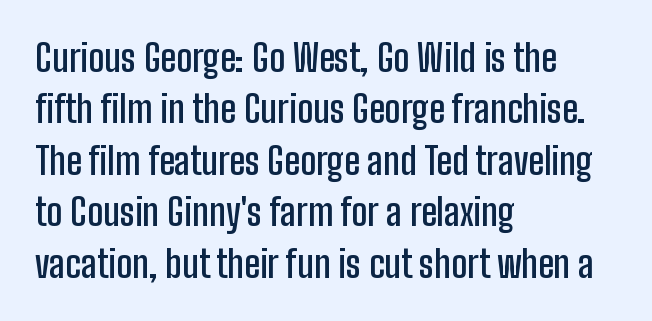
{"serif": "no", "italic": "no", "bold": "semi", "weight": "semibold", "width": "condensed", "stroke_contrast": "low", "x_height": "medium", "monospaced": "no", "underline": "no", "align": "left", "line_spacing": "normal", "line_spacing_ratio": 1.39, "letter_spacing": "normal", "letter_spacing_em": 0.0, "glyph_px": 37}
